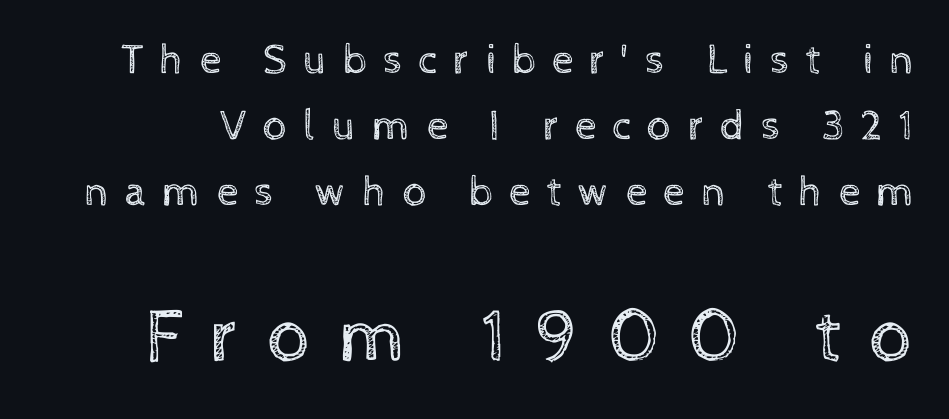
The image shows 76 px regular-weight type, upright; set normal line spacing (1.53x), unusually wide letter spacing (+0.37 em), not underlined; the second (bottom) block is 1.77x larger; a medium x-height.
